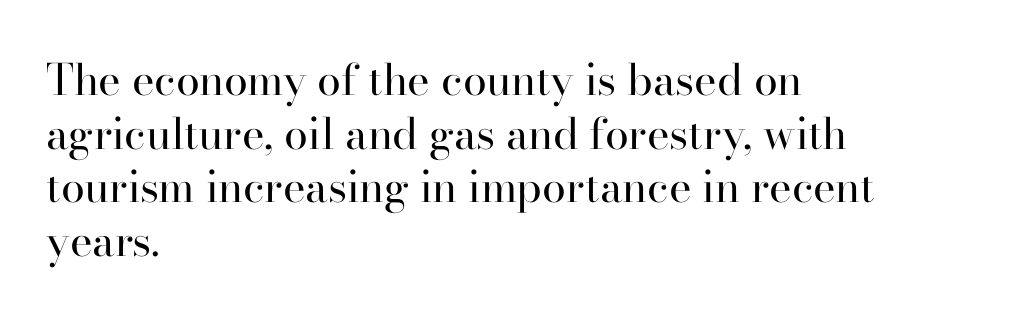
{"serif": "yes", "italic": "no", "bold": "no", "weight": "regular", "width": "normal", "stroke_contrast": "high", "x_height": "small", "monospaced": "no", "underline": "no", "align": "left", "line_spacing": "normal", "line_spacing_ratio": 1.25, "letter_spacing": "normal", "letter_spacing_em": 0.0, "glyph_px": 43}
